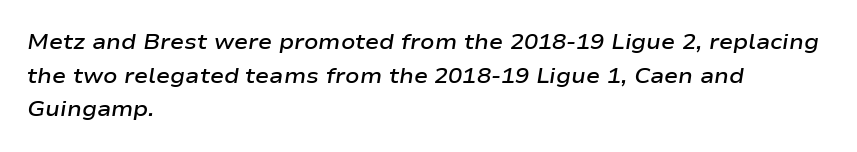
The image shows 21 px text type, italic (leaning right); set left-aligned, normal line spacing (1.6x), normal letter spacing, not underlined.
